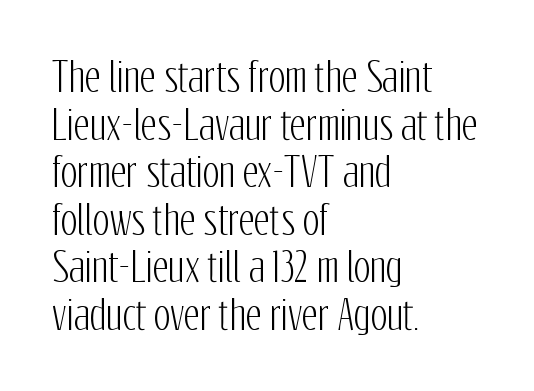
{"serif": "no", "italic": "no", "width": "condensed", "stroke_contrast": "low", "x_height": "medium", "monospaced": "no", "underline": "no", "align": "left", "line_spacing_ratio": 1.22, "letter_spacing": "normal", "letter_spacing_em": 0.0, "glyph_px": 39}
